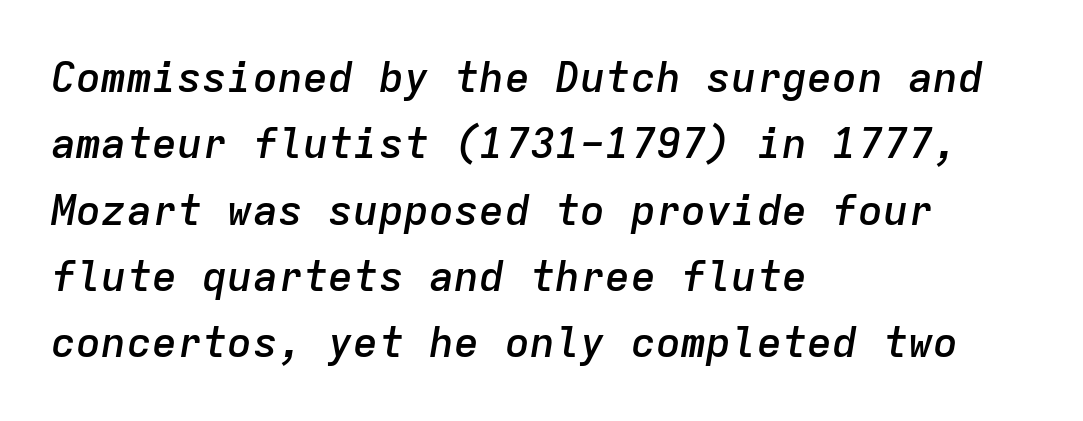
Q: Is the text bold? A: Semi-bold.
Q: Is the text italic (slanted)? A: Yes, it leans right by about 9 degrees.
Q: Is the text underlined? A: No.
Q: How is the paragraph aligned? A: Left-aligned.
Q: Is the spacing between letters normal or unusually wide? A: Normal.
Q: Is the spacing between lines tight, normal or loose? A: Normal.
Q: Width (condensed, normal, or wide)? A: Normal.
Q: Stroke contrast? A: Low.
Q: x-height? A: Medium.
Q: Monospaced? A: Yes.
